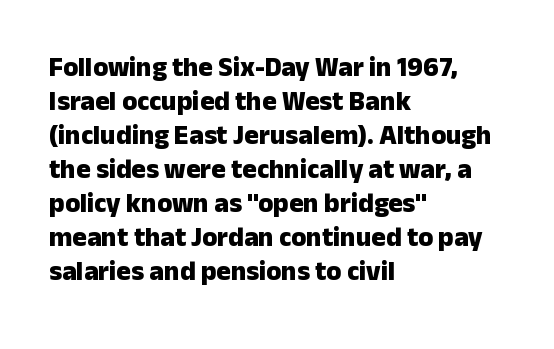
The image shows 27 px bold type, upright; set left-aligned, normal line spacing (1.26x), normal letter spacing, not underlined.
